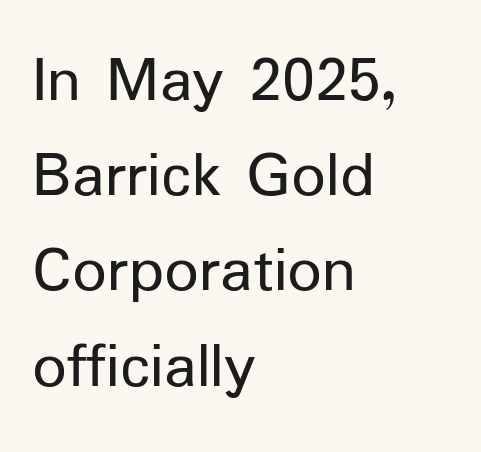
Q: Is the text bold? A: No.
Q: Is the text italic (slanted)? A: No, it is upright.
Q: Is the typeface a serif or a sans-serif typeface? A: Sans-serif.
Q: Is the text underlined? A: No.
Q: How is the paragraph aligned? A: Left-aligned.
Q: Is the spacing between letters normal or unusually wide? A: Normal.
Q: Is the spacing between lines tight, normal or loose? A: Normal.
Q: Width (condensed, normal, or wide)? A: Normal.
Q: Stroke contrast? A: Low.
Q: x-height? A: Medium.
Q: Monospaced? A: No.
